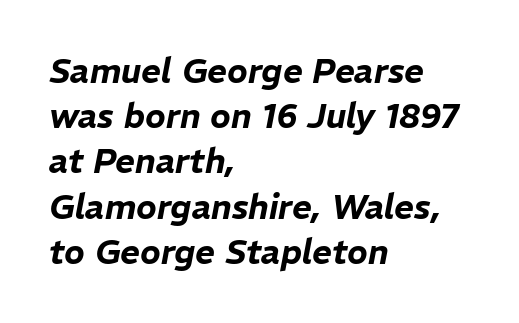
{"italic": "yes", "lean": "right", "slant_degrees": 11, "width": "normal", "stroke_contrast": "low", "x_height": "medium", "monospaced": "no", "underline": "no", "align": "left", "line_spacing": "normal", "line_spacing_ratio": 1.33, "letter_spacing": "normal", "letter_spacing_em": 0.0, "glyph_px": 34}
